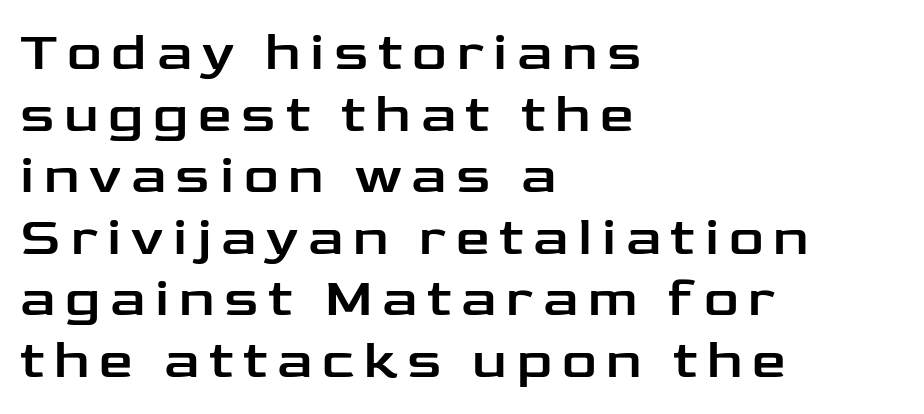
{"serif": "no", "italic": "no", "width": "wide", "stroke_contrast": "low", "x_height": "medium", "monospaced": "no", "underline": "no", "align": "left", "line_spacing": "tight", "line_spacing_ratio": 1.14, "glyph_px": 54}
